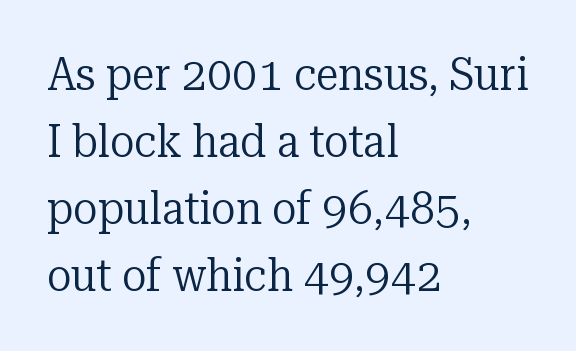
{"serif": "yes", "italic": "no", "bold": "no", "weight": "regular", "width": "normal", "stroke_contrast": "low", "x_height": "medium", "monospaced": "no", "underline": "no", "align": "left", "line_spacing": "normal", "line_spacing_ratio": 1.46, "letter_spacing": "normal", "letter_spacing_em": 0.0, "glyph_px": 46}
